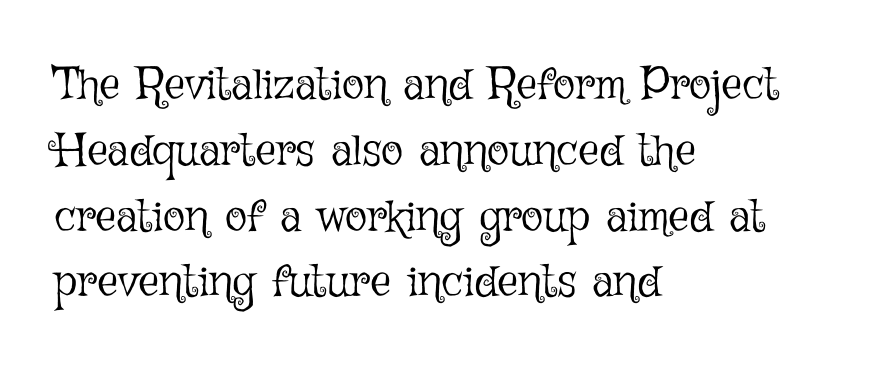
Q: Is the text bold? A: No.
Q: Is the text italic (slanted)? A: No, it is upright.
Q: Is the text underlined? A: No.
Q: How is the paragraph aligned? A: Left-aligned.
Q: Is the spacing between letters normal or unusually wide? A: Normal.
Q: Is the spacing between lines tight, normal or loose? A: Normal.
Q: Width (condensed, normal, or wide)? A: Normal.
Q: Stroke contrast? A: Low.
Q: x-height? A: Medium.
Q: Monospaced? A: No.
